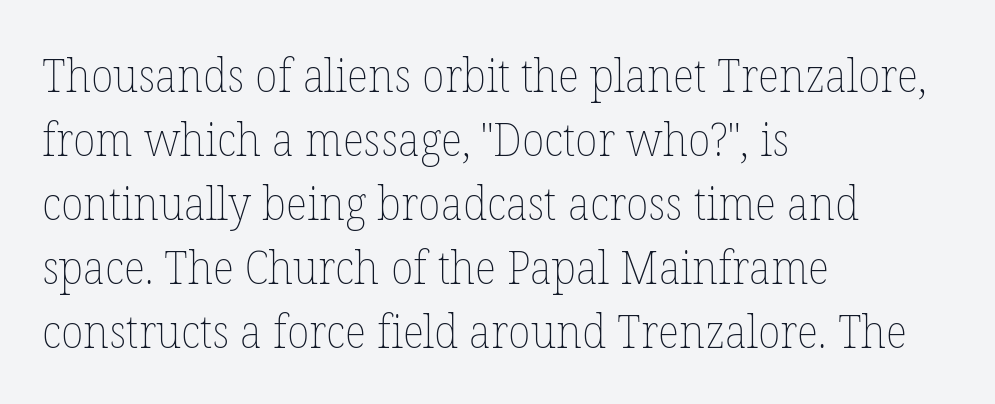
Alignment: flush left. This reads as an unemphasized weight, regular at the heaviest. Lines of text with bare space underneath. If you drew a line through each stem, it would be perfectly vertical.
